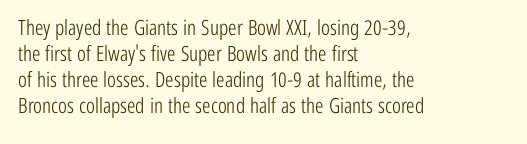
The typography opts for an upright posture over an oblique one. Unmarked baselines from the first word to the last. Students, note that the glyphs here touch the page at normal intervals. Which margin do the lines hug? The left one — the right edge is uneven. The typesetting does not lean heavy: it is not bold.
